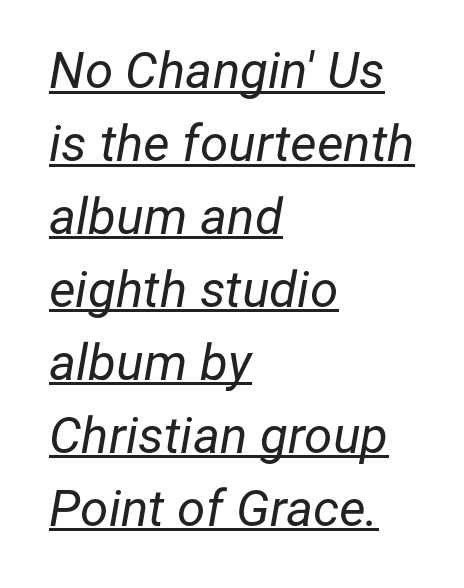
The image shows 51 px regular-weight type, italic (leaning right); set left-aligned, normal line spacing (1.43x), normal letter spacing, underlined; low stroke contrast and a medium x-height.
